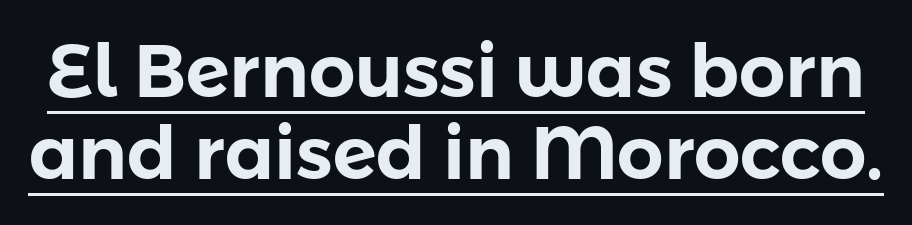
{"serif": "no", "italic": "no", "width": "normal", "stroke_contrast": "low", "x_height": "medium", "monospaced": "no", "underline": "yes", "line_spacing": "tight", "line_spacing_ratio": 1.13, "letter_spacing": "normal", "letter_spacing_em": 0.0, "glyph_px": 73}
